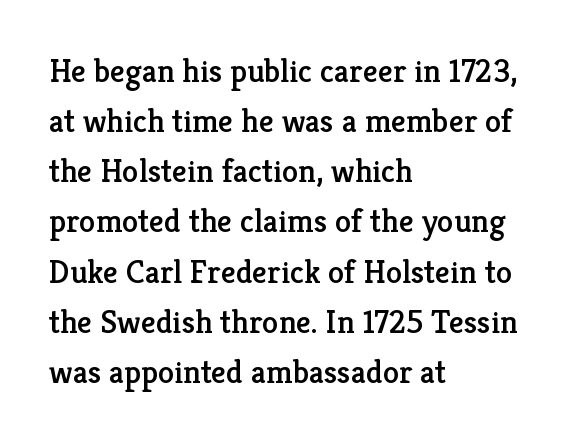
Unmarked baselines from the first word to the last. The rendering anchors every line to the left-hand side. Characters remain perfectly vertical along every line. Old-style or modern, the face here clearly has serifs. Observe the ordinary spacing: letters are neighbours, not strangers.
